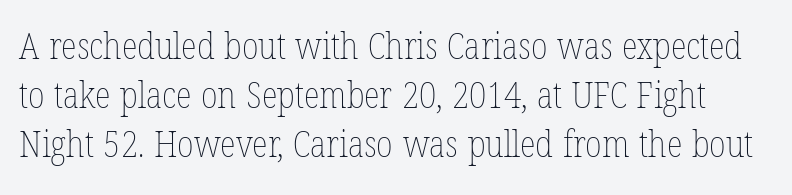
The image shows 37 px thin, condensed type, upright; set normal line spacing (1.32x), normal letter spacing, not underlined; low stroke contrast and a medium x-height.
